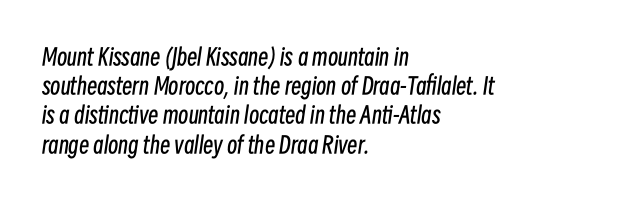
The image shows 23 px text type, italic (leaning right); set left-aligned, normal line spacing (1.27x), normal letter spacing, not underlined.
